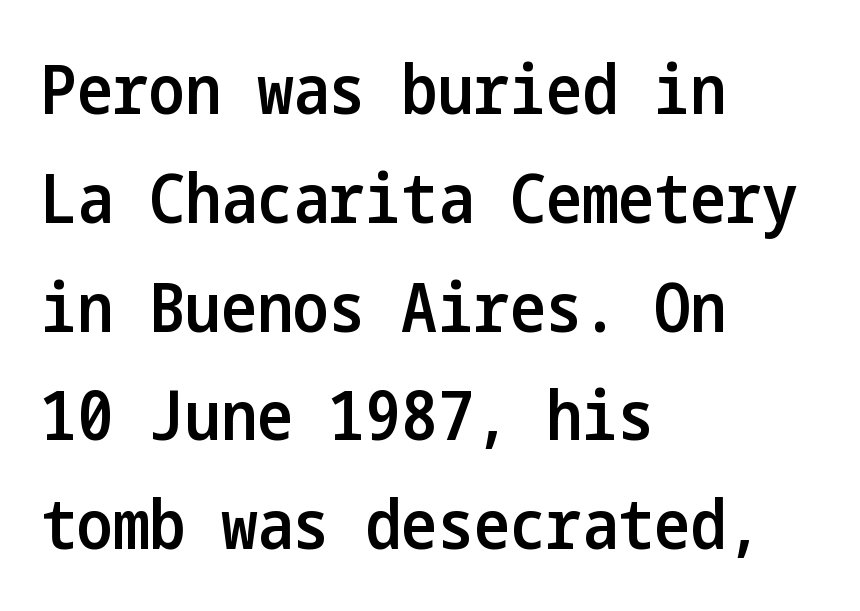
A bare baseline throughout the passage. I'd describe the lettering as semibold — firm but not a full bold. This rendering employs a face without finishing strokes, i.e., a sans-serif. Compared with typical paragraphs, the rows here are spaced about the same.
